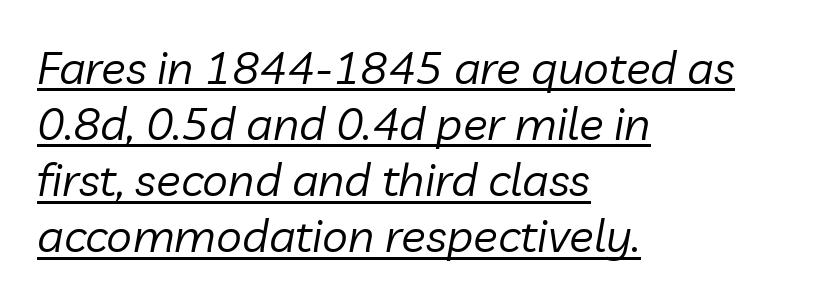
Q: Is the text bold? A: No.
Q: Is the text italic (slanted)? A: Yes, it leans right by about 10 degrees.
Q: Is the text underlined? A: Yes.
Q: How is the paragraph aligned? A: Left-aligned.
Q: Is the spacing between letters normal or unusually wide? A: Normal.
Q: Width (condensed, normal, or wide)? A: Normal.
Q: Stroke contrast? A: Low.
Q: x-height? A: Medium.
Q: Monospaced? A: No.
